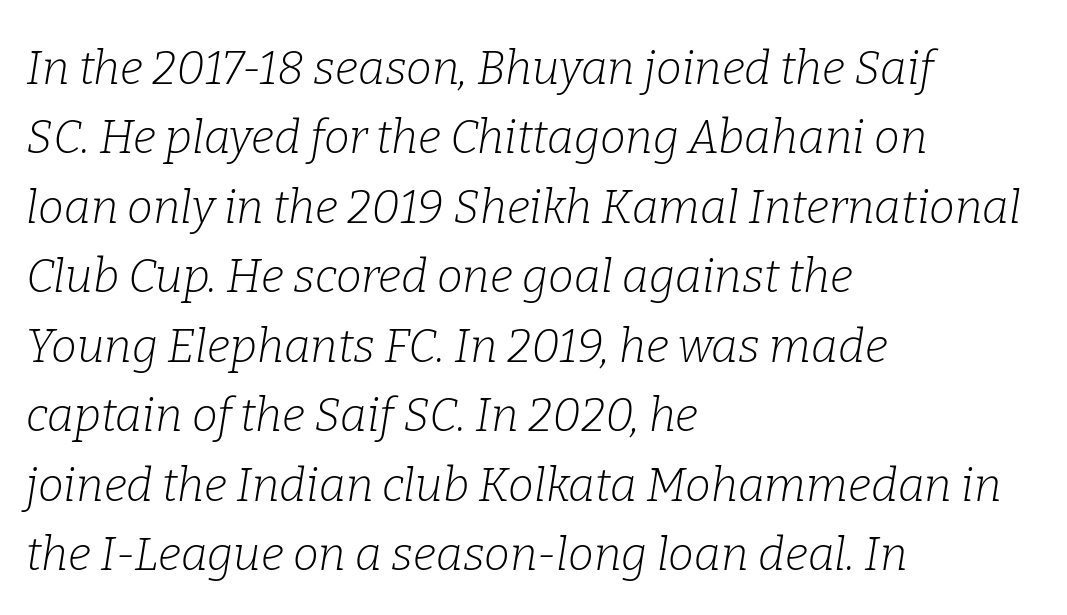
Q: Is the text bold? A: No.
Q: Is the text italic (slanted)? A: Yes, it leans right by about 9 degrees.
Q: Is the typeface a serif or a sans-serif typeface? A: Serif.
Q: Is the text underlined? A: No.
Q: How is the paragraph aligned? A: Left-aligned.
Q: Is the spacing between letters normal or unusually wide? A: Normal.
Q: Is the spacing between lines tight, normal or loose? A: Normal.
Q: Width (condensed, normal, or wide)? A: Normal.
Q: Stroke contrast? A: Low.
Q: x-height? A: Medium.
Q: Monospaced? A: No.
